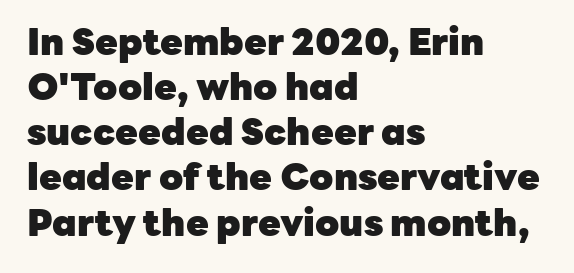
The setting favours the left margin, as ordinary paragraphs usually do. Plenty of ink on the page — the face is bold. Serifs: no, the terminals of the letterforms are clean. Students, note that the glyphs here touch the page at normal intervals. Posture: upright roman.
